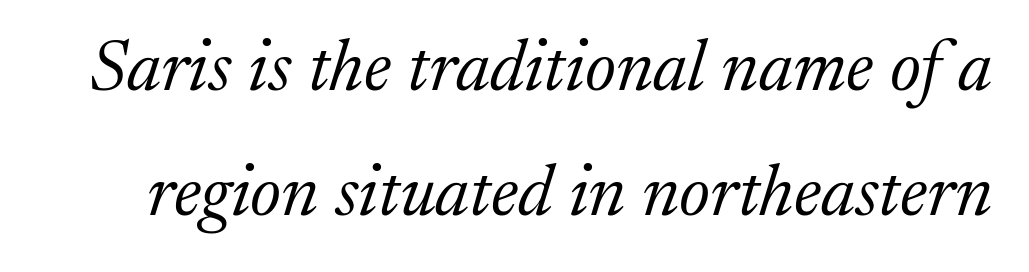
The image shows 72 px light serif type, italic (leaning right); set line spacing 1.73x, normal letter spacing, not underlined; medium stroke contrast and a medium x-height.
